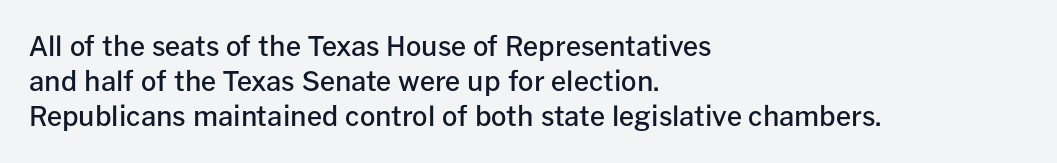
{"italic": "no", "bold": "semi", "underline": "no", "align": "left", "line_spacing": "normal", "line_spacing_ratio": 1.3, "letter_spacing": "normal", "letter_spacing_em": 0.0, "glyph_px": 27}
